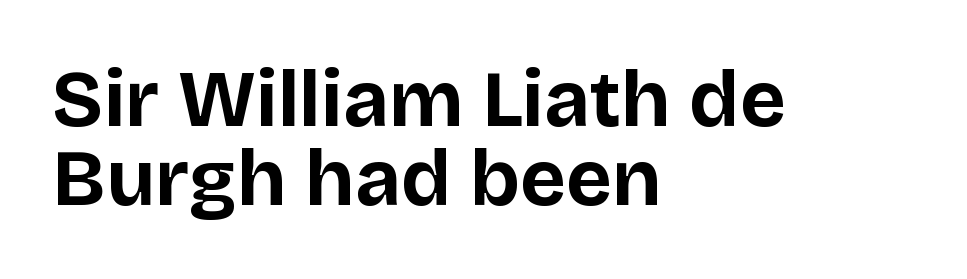
Q: Is the text bold? A: Yes.
Q: Is the text italic (slanted)? A: No, it is upright.
Q: Is the typeface a serif or a sans-serif typeface? A: Sans-serif.
Q: Is the text underlined? A: No.
Q: How is the paragraph aligned? A: Left-aligned.
Q: Is the spacing between letters normal or unusually wide? A: Normal.
Q: Is the spacing between lines tight, normal or loose? A: Tight.
Q: Width (condensed, normal, or wide)? A: Normal.
Q: Stroke contrast? A: Low.
Q: x-height? A: Large.
Q: Monospaced? A: No.
